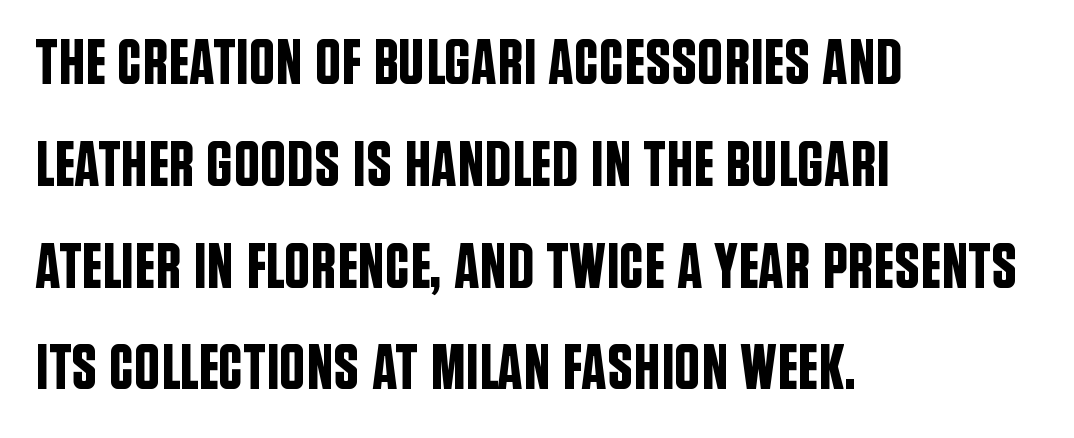
The image shows 64 px condensed sans-serif type, upright; set left-aligned, normal line spacing (1.59x), normal letter spacing, not underlined; low stroke contrast and a large x-height.
